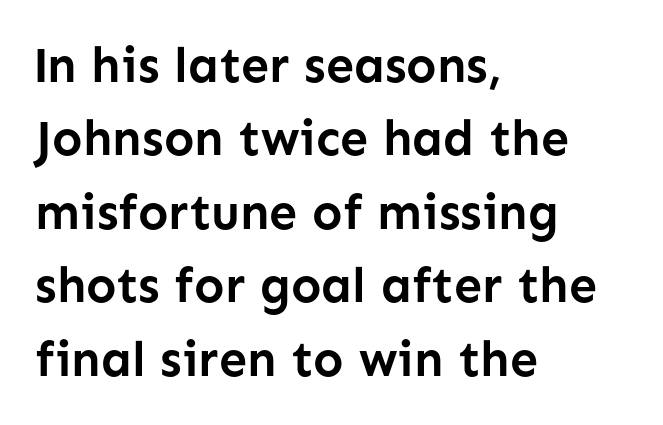
The image shows 50 px semibold sans-serif type, upright; set left-aligned, normal line spacing (1.47x), normal letter spacing, not underlined; low stroke contrast and a medium x-height.
